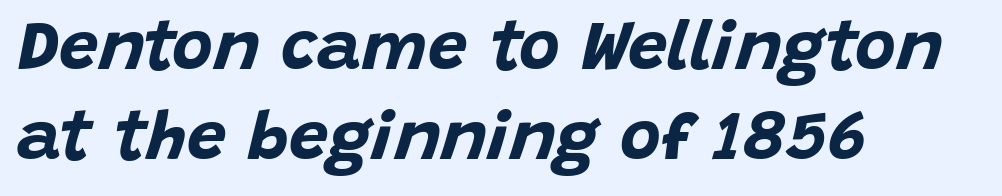
{"italic": "yes", "lean": "right", "slant_degrees": 15, "bold": "yes", "weight": "bold", "width": "normal", "stroke_contrast": "low", "x_height": "large", "monospaced": "no", "underline": "no", "align": "left", "line_spacing": "normal", "line_spacing_ratio": 1.29, "letter_spacing": "normal", "letter_spacing_em": 0.0, "glyph_px": 70}
